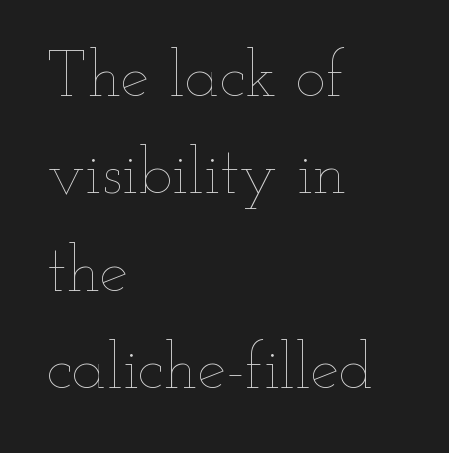
{"italic": "no", "bold": "no", "weight": "thin", "width": "wide", "stroke_contrast": "low", "x_height": "small", "monospaced": "no", "underline": "no", "align": "left", "line_spacing": "normal", "line_spacing_ratio": 1.5, "letter_spacing": "normal", "letter_spacing_em": 0.0, "glyph_px": 65}
